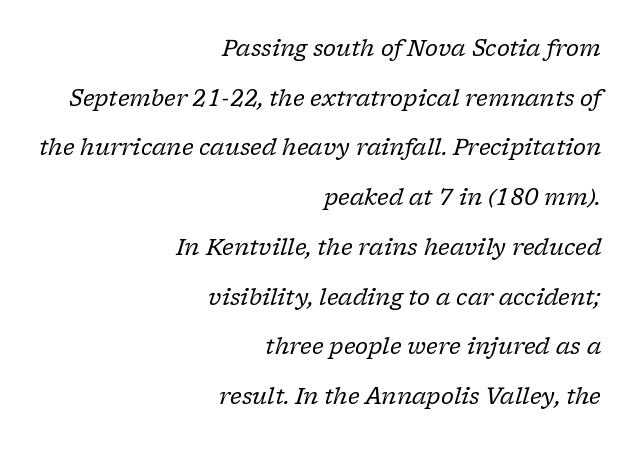
Each line ends at the same right margin while the left side varies. Honestly, the letter spacing is just normal — you wouldn't notice it. This sample uses an oblique cut, with every glyph tilted off the vertical. Is the type heavy? It reads as light-to-regular instead. This rendering features lettering with no underline.
